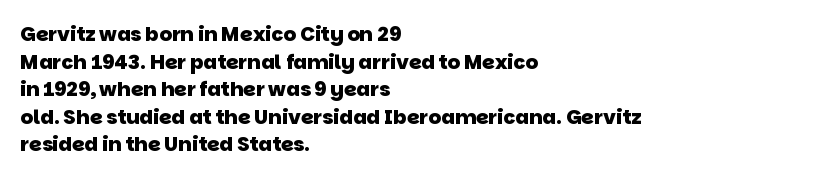
Q: Is the text bold? A: Yes.
Q: Is the text underlined? A: No.
Q: How is the paragraph aligned? A: Left-aligned.
Q: Is the spacing between letters normal or unusually wide? A: Normal.
Q: Is the spacing between lines tight, normal or loose? A: Normal.
